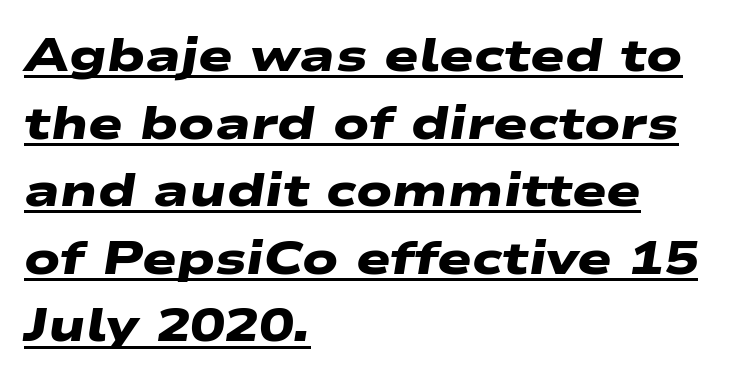
{"serif": "no", "bold": "yes", "weight": "heavy", "width": "wide", "stroke_contrast": "low", "x_height": "medium", "monospaced": "no", "underline": "yes", "align": "left", "line_spacing": "normal", "line_spacing_ratio": 1.47, "letter_spacing": "normal", "letter_spacing_em": 0.0, "glyph_px": 46}
